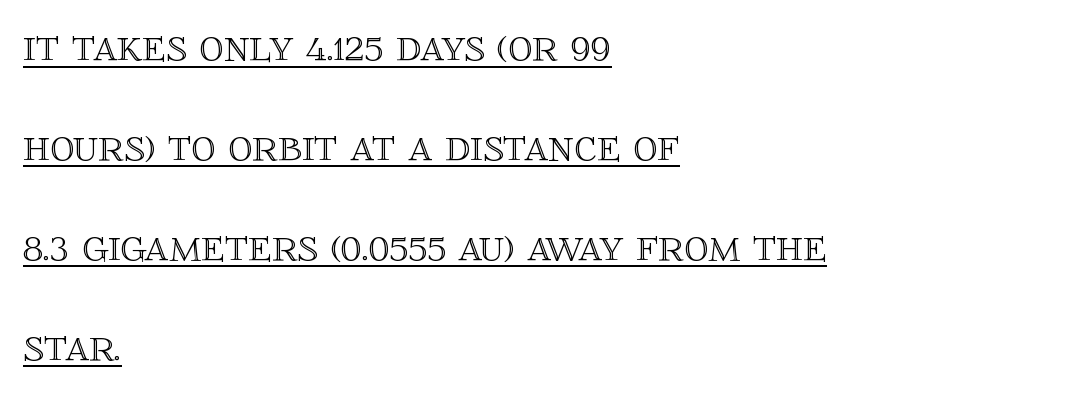
The image shows 48 px text type, upright; set left-aligned, loose line spacing (2.08x), normal letter spacing, underlined; a large x-height.
